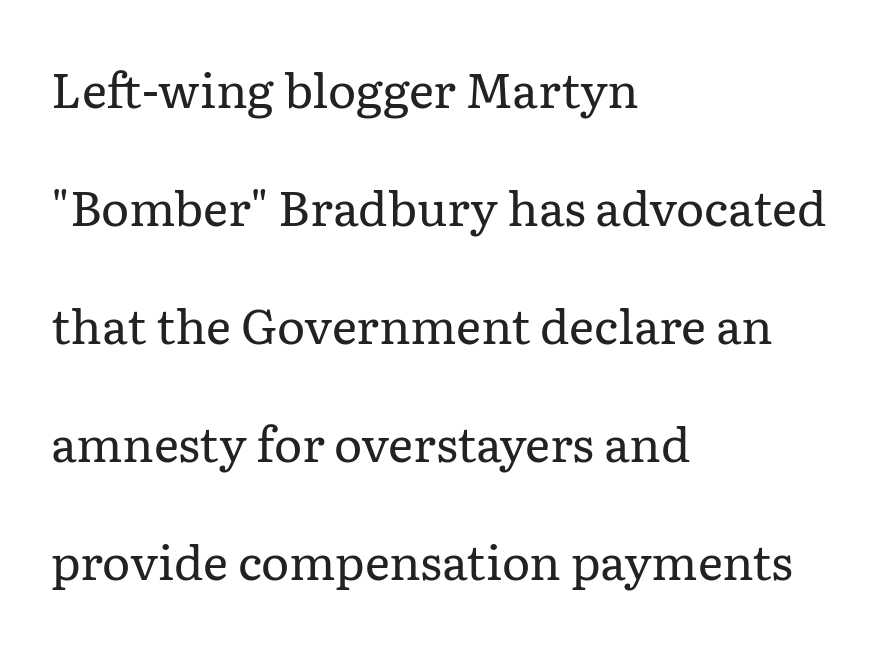
Q: Is the text bold? A: No.
Q: Is the text italic (slanted)? A: No, it is upright.
Q: Is the typeface a serif or a sans-serif typeface? A: Serif.
Q: Is the text underlined? A: No.
Q: How is the paragraph aligned? A: Left-aligned.
Q: Is the spacing between letters normal or unusually wide? A: Normal.
Q: Is the spacing between lines tight, normal or loose? A: Loose.
Q: Width (condensed, normal, or wide)? A: Normal.
Q: Stroke contrast? A: Low.
Q: x-height? A: Medium.
Q: Monospaced? A: No.
